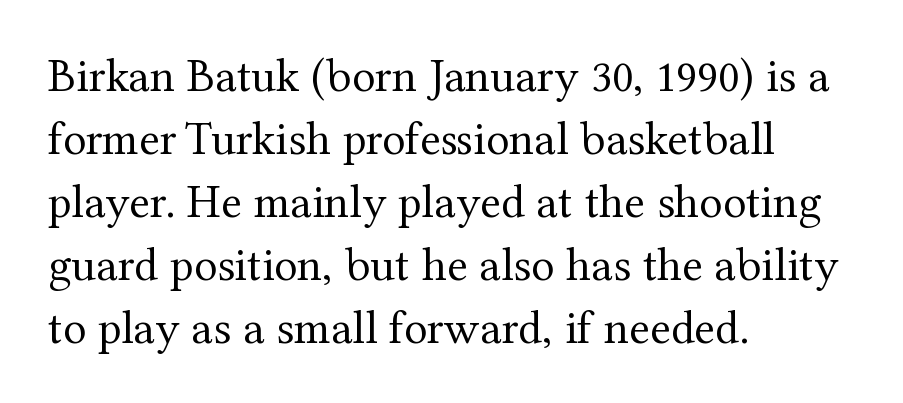
Q: Is the text bold? A: No.
Q: Is the text italic (slanted)? A: No, it is upright.
Q: Is the typeface a serif or a sans-serif typeface? A: Serif.
Q: Is the text underlined? A: No.
Q: How is the paragraph aligned? A: Left-aligned.
Q: Is the spacing between letters normal or unusually wide? A: Normal.
Q: Is the spacing between lines tight, normal or loose? A: Normal.
Q: Width (condensed, normal, or wide)? A: Normal.
Q: Stroke contrast? A: Medium.
Q: x-height? A: Medium.
Q: Monospaced? A: No.
